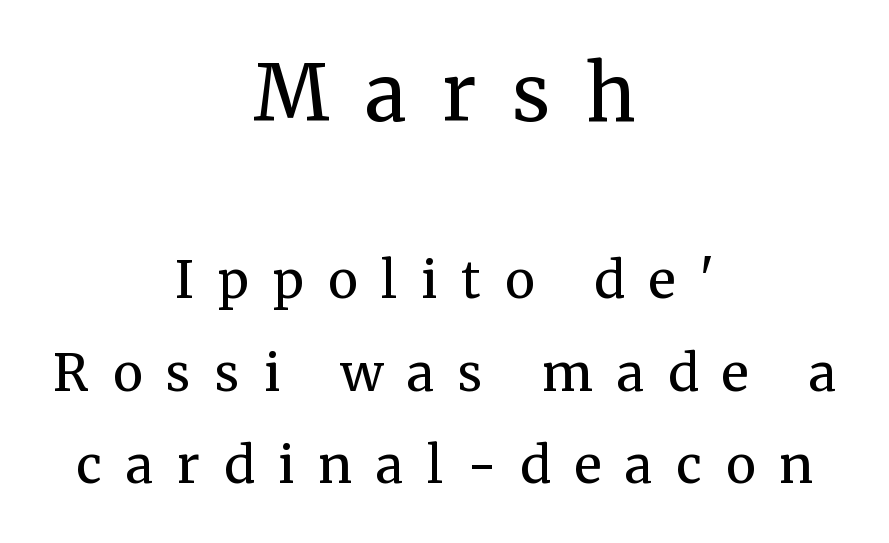
Think of a printed novel: that variable character pitch is what you see here. Look at the bottom of the vertical strokes: they flare into serifs here. Weight: not bold — regular or lighter. Glance below the letters and you will spot only blank space. This layout puts the oversized block above and the modest block below. The tracking reads as deliberately expanded to a designer's eye.
